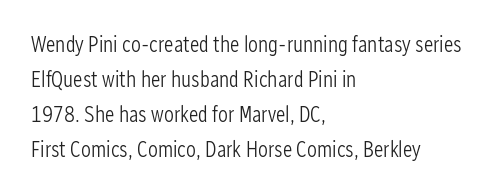
Q: Is the text bold? A: No.
Q: Is the text italic (slanted)? A: No, it is upright.
Q: Is the text underlined? A: No.
Q: How is the paragraph aligned? A: Left-aligned.
Q: Is the spacing between letters normal or unusually wide? A: Normal.
Q: Is the spacing between lines tight, normal or loose? A: Normal.
